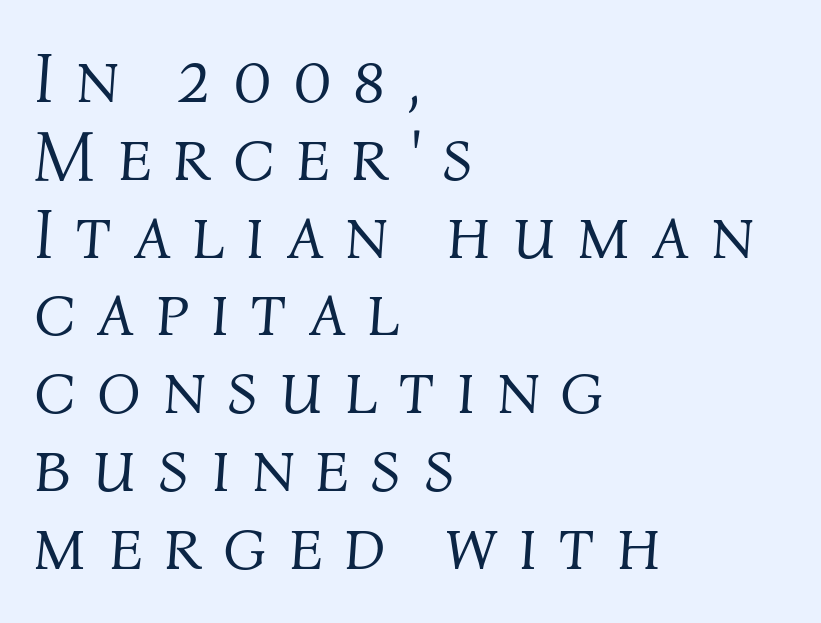
{"italic": "yes", "lean": "right", "slant_degrees": 4, "bold": "no", "weight": "light", "width": "normal", "stroke_contrast": "medium", "x_height": "medium", "monospaced": "no", "underline": "no", "align": "left", "line_spacing": "tight", "line_spacing_ratio": 1.08, "letter_spacing": "wide", "letter_spacing_em": 0.3, "glyph_px": 72}
